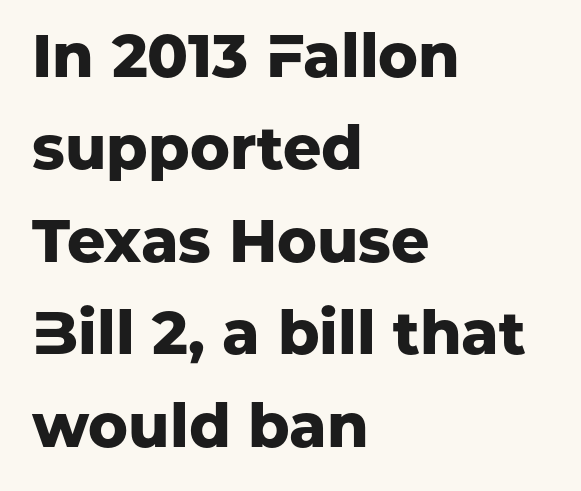
The image shows 60 px heavy sans-serif type, upright; set left-aligned, normal line spacing (1.54x), normal letter spacing, not underlined; low stroke contrast and a medium x-height.
